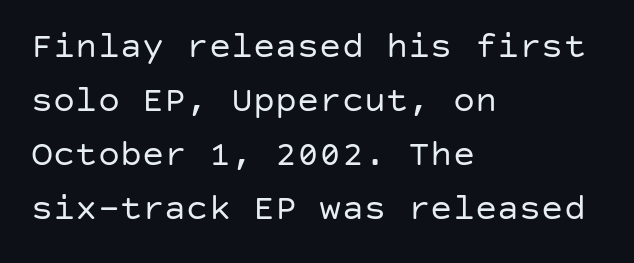
{"serif": "no", "italic": "no", "bold": "no", "weight": "regular", "width": "normal", "stroke_contrast": "low", "x_height": "large", "underline": "no", "align": "left", "line_spacing": "normal", "line_spacing_ratio": 1.46, "letter_spacing": "normal", "letter_spacing_em": 0.0, "glyph_px": 37}
